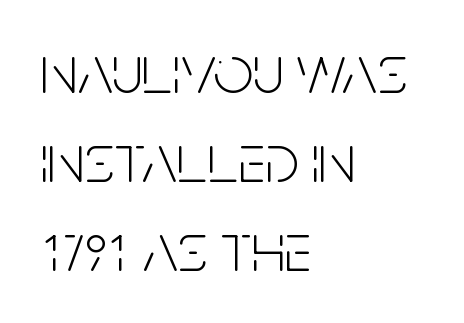
Weight: not bold — regular or lighter. Does the leading feel generous? No, just average. The lines in this sample share a left origin and differ only in where they stop. The type family on display is of the sans-serif kind. A typesetter would mark this as roman, not italic. The tracking reads as untouched default to a designer's eye.
